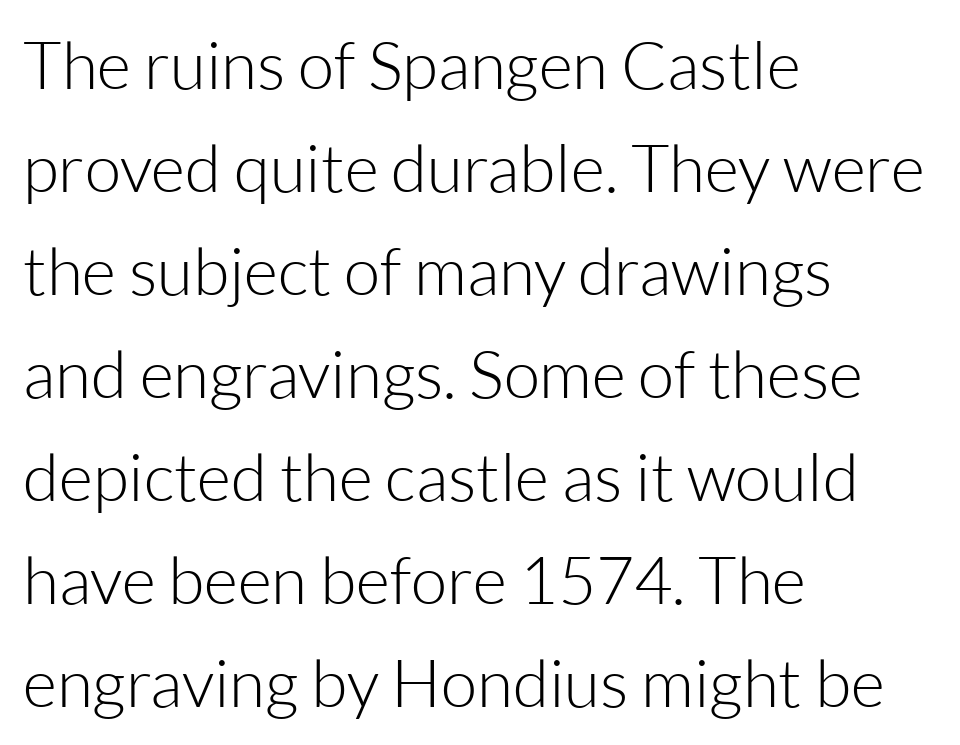
Q: Is the text bold? A: No.
Q: Is the text italic (slanted)? A: No, it is upright.
Q: Is the typeface a serif or a sans-serif typeface? A: Sans-serif.
Q: Is the text underlined? A: No.
Q: How is the paragraph aligned? A: Left-aligned.
Q: Is the spacing between letters normal or unusually wide? A: Normal.
Q: Is the spacing between lines tight, normal or loose? A: Normal.
Q: Width (condensed, normal, or wide)? A: Normal.
Q: Stroke contrast? A: Low.
Q: x-height? A: Medium.
Q: Monospaced? A: No.
